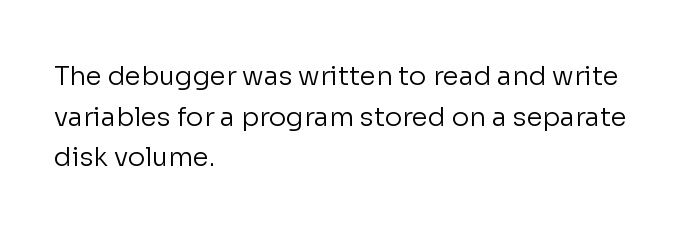
{"italic": "no", "bold": "no", "underline": "no", "align": "left", "line_spacing": "normal", "line_spacing_ratio": 1.56, "letter_spacing": "normal", "letter_spacing_em": 0.0, "glyph_px": 26}
